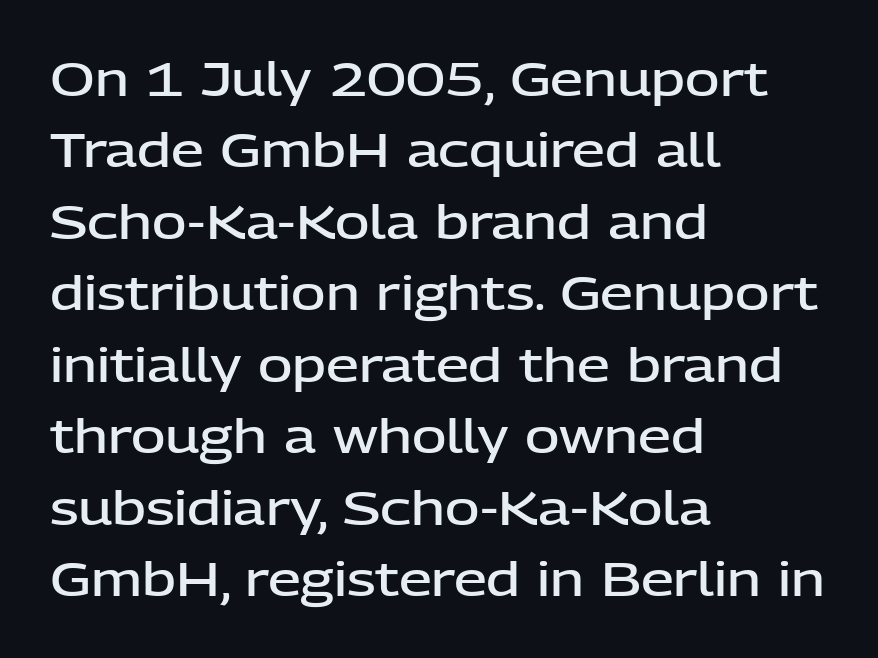
The image shows 47 px semibold sans-serif type, upright; set left-aligned, normal line spacing (1.52x), normal letter spacing, not underlined; low stroke contrast and a medium x-height.
